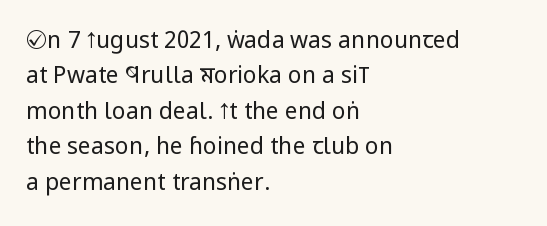
Q: Is the text bold? A: No.
Q: Is the text italic (slanted)? A: No, it is upright.
Q: Is the text underlined? A: No.
Q: How is the paragraph aligned? A: Left-aligned.
Q: Is the spacing between letters normal or unusually wide? A: Normal.
Q: Is the spacing between lines tight, normal or loose? A: Normal.
